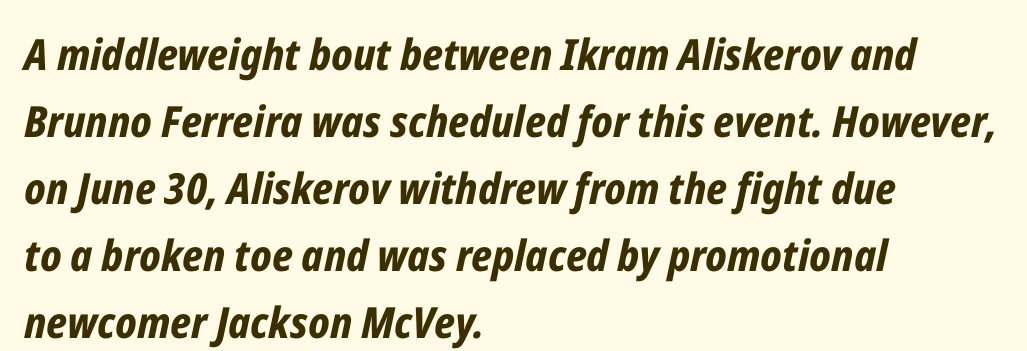
The image shows 43 px bold, condensed type, italic (leaning right); set left-aligned, normal line spacing (1.56x), normal letter spacing, not underlined; low stroke contrast and a medium x-height.
